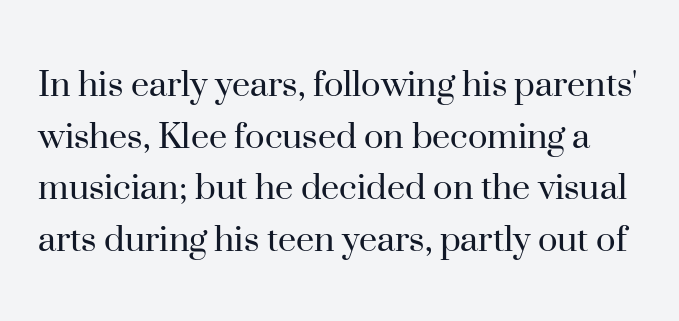
{"serif": "yes", "italic": "no", "bold": "no", "weight": "regular", "width": "normal", "stroke_contrast": "high", "x_height": "small", "monospaced": "no", "underline": "no", "line_spacing": "normal", "line_spacing_ratio": 1.26, "letter_spacing": "normal", "letter_spacing_em": 0.0, "glyph_px": 41}
